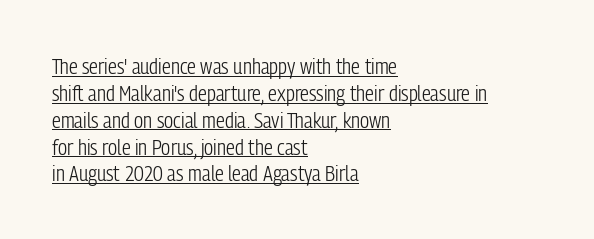
A student would call this left alignment; a typographer would say flush left, rag right. Vertical stems look standard width or narrower in stroke. Glyph-to-glyph distance matches everyday printed text. Posture: upright roman. Students, observe the line beneath the letters — that is underlining.
